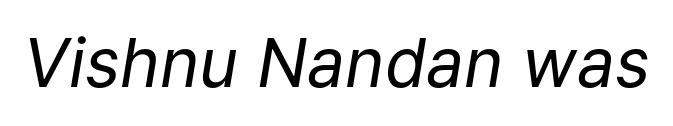
Q: Is the text bold? A: No.
Q: Is the text italic (slanted)? A: Yes, it leans right by about 9 degrees.
Q: Is the text underlined? A: No.
Q: Is the spacing between letters normal or unusually wide? A: Normal.
Q: Width (condensed, normal, or wide)? A: Normal.
Q: Stroke contrast? A: Low.
Q: x-height? A: Medium.
Q: Monospaced? A: No.
